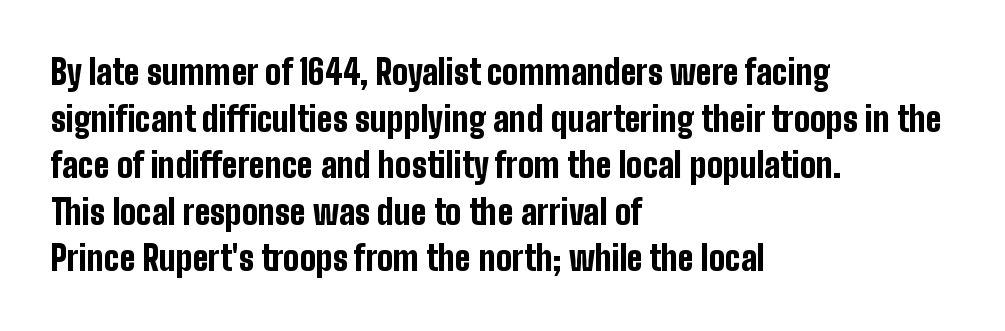
The image shows 34 px bold, condensed sans-serif type, upright; set left-aligned, normal line spacing (1.37x), normal letter spacing, not underlined; low stroke contrast and a medium x-height.
